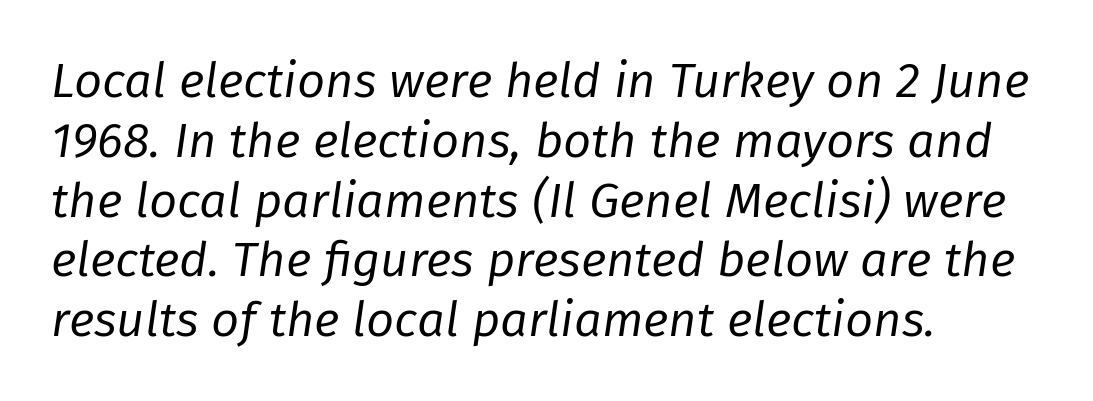
The paragraph shown leans on its left margin. What stands out about the letter spacing? Nothing — it is the standard amount. You could not count columns in this text — the font is proportionally spaced. This is oblique type, the kind used for emphasis or titles. Stem width sits at or under what a default text font uses.
